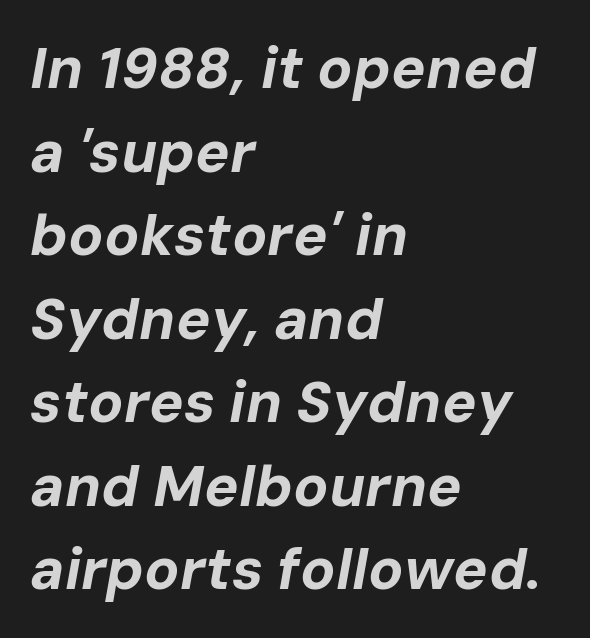
The glyphs look as if they've been sheared to an angle. Lines of text with bare space underneath. Think of a printed novel: that variable character pitch is what you see here. The passage shown has conventional tracking throughout. The lines in this sample share a left origin and differ only in where they stop.
